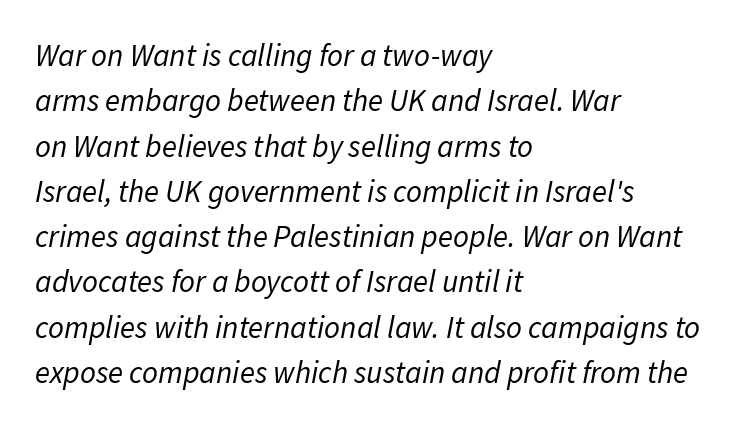
The image shows 31 px regular-weight type, italic (leaning right); set left-aligned, normal line spacing (1.46x), normal letter spacing, not underlined; low stroke contrast and a medium x-height.
